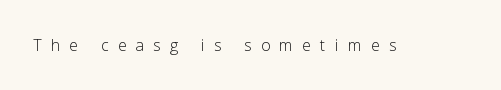
Q: Is the text bold? A: No.
Q: Is the text italic (slanted)? A: No, it is upright.
Q: Is the text underlined? A: No.
Q: Is the spacing between letters normal or unusually wide? A: Unusually wide.
